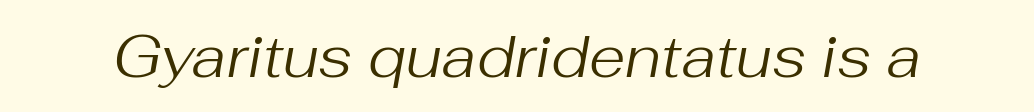
{"italic": "yes", "lean": "right", "slant_degrees": 10, "bold": "no", "weight": "regular", "width": "normal", "stroke_contrast": "medium", "x_height": "medium", "monospaced": "no", "underline": "no", "letter_spacing": "normal", "letter_spacing_em": 0.0, "glyph_px": 59}
